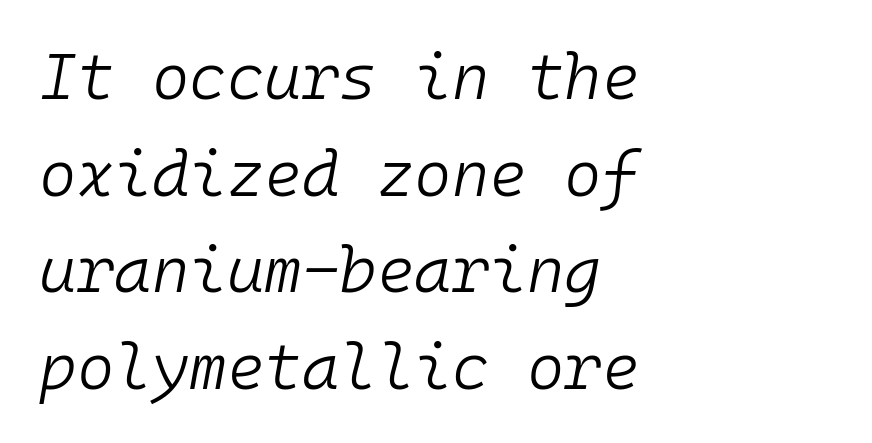
Q: Is the text bold? A: No.
Q: Is the text italic (slanted)? A: Yes, it leans right by about 10 degrees.
Q: Is the text underlined? A: No.
Q: How is the paragraph aligned? A: Left-aligned.
Q: Is the spacing between letters normal or unusually wide? A: Normal.
Q: Is the spacing between lines tight, normal or loose? A: Normal.
Q: Width (condensed, normal, or wide)? A: Normal.
Q: Stroke contrast? A: Low.
Q: x-height? A: Medium.
Q: Monospaced? A: Yes.
